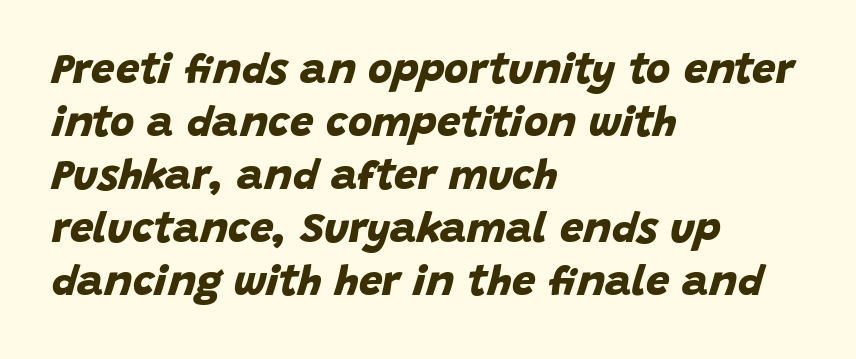
The image shows 42 px bold sans-serif type; set left-aligned, normal line spacing (1.26x), normal letter spacing, not underlined; low stroke contrast and a large x-height.
